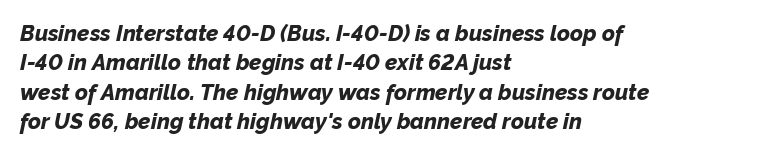
The image shows 22 px bold type, italic (leaning right); set left-aligned, normal line spacing (1.34x), normal letter spacing, not underlined.
